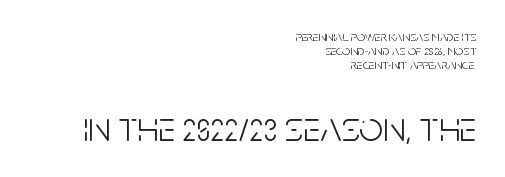
{"serif": "no", "italic": "no", "bold": "no", "weight": "light", "width": "condensed", "stroke_contrast": "low", "x_height": "large", "monospaced": "no", "underline": "no", "align": "right", "line_spacing": "tight", "line_spacing_ratio": 1.0, "letter_spacing": "normal", "letter_spacing_em": 0.0, "larger_block": "second", "size_ratio": 3.0, "glyph_px": 42}
